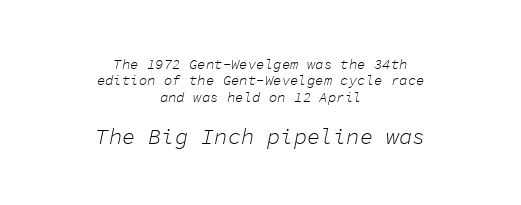
Q: Is the text bold? A: No.
Q: Is the text italic (slanted)? A: Yes, it leans right by about 11 degrees.
Q: Is the text underlined? A: No.
Q: How is the paragraph aligned? A: Centered.
Q: Is the spacing between letters normal or unusually wide? A: Normal.
Q: Which block of text is set in a larger size, the first (top) or the second (bottom)? A: The second (bottom) one.
